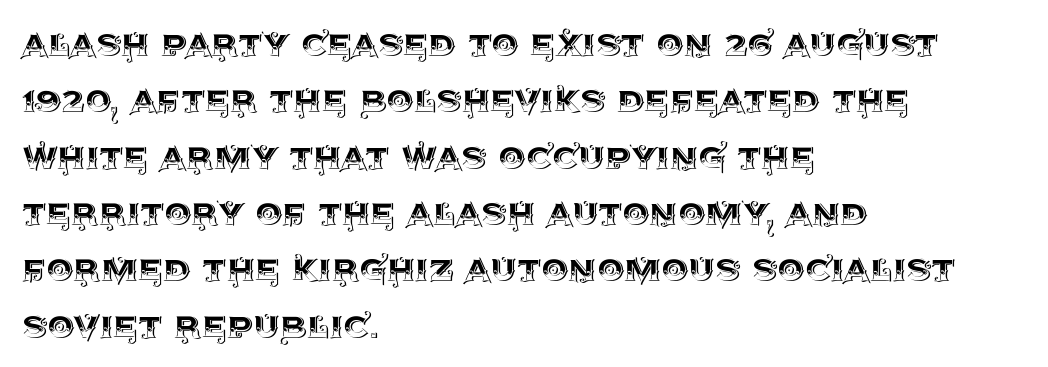
{"italic": "no", "width": "normal", "x_height": "large", "monospaced": "no", "underline": "no", "align": "left", "line_spacing": "normal", "line_spacing_ratio": 1.31, "letter_spacing": "normal", "letter_spacing_em": 0.0, "glyph_px": 43}
